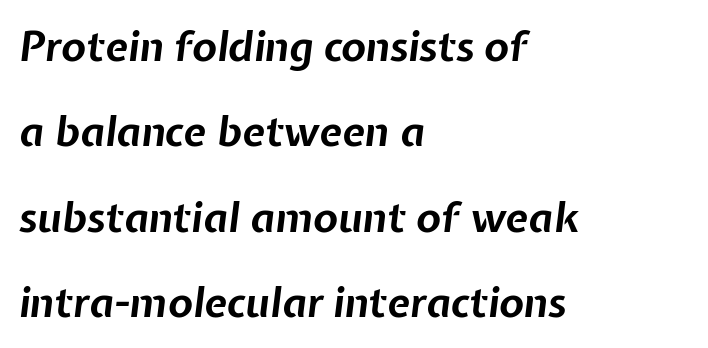
Typesetter's note: full bold, strokes at maximum text heaviness. A classic flush-left, rag-right setting is used for this passage. Looking at the ascenders, they clearly lean. In terms of letterspacing, this is plain default setting. Regarding leading, the lines here are spaced well apart. Each letter keeps its own natural width here, so spacing adapts to shape.
